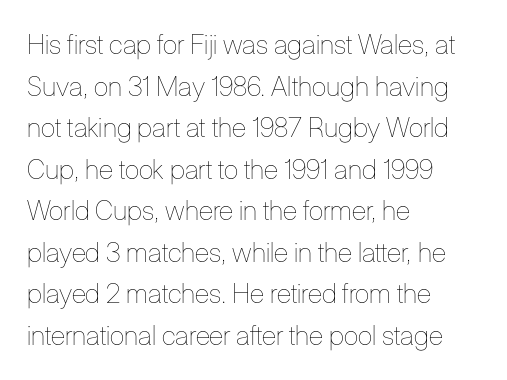
{"italic": "no", "bold": "no", "underline": "no", "align": "left", "line_spacing": "normal", "line_spacing_ratio": 1.54, "letter_spacing": "normal", "letter_spacing_em": 0.0, "glyph_px": 27}
